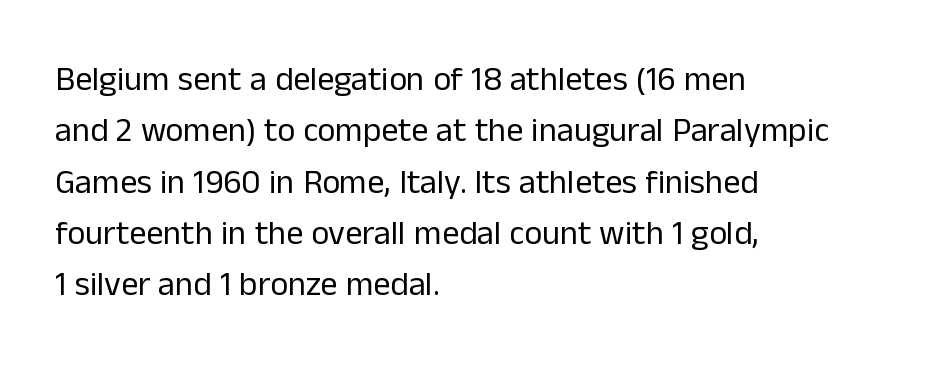
Students, observe: this is what conventionally led text looks like. Underline: absent. Each letter keeps its own natural width here, so spacing adapts to shape. The letterforms sit at book weight or below. Characters follow at the spacing the type designer built in.
